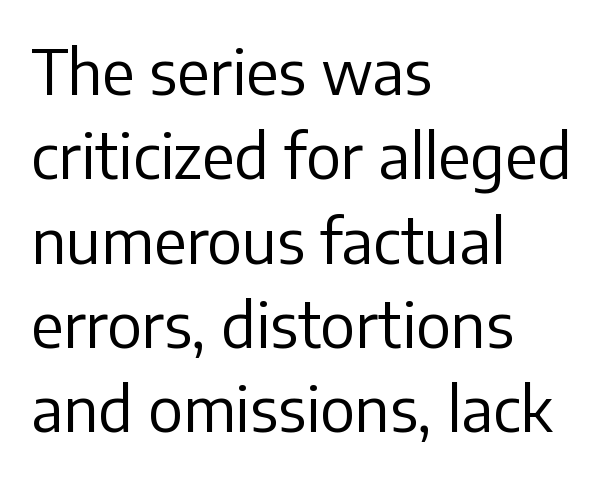
{"serif": "no", "italic": "no", "bold": "no", "weight": "regular", "width": "normal", "stroke_contrast": "low", "x_height": "medium", "monospaced": "no", "underline": "no", "align": "left", "line_spacing": "normal", "line_spacing_ratio": 1.36, "letter_spacing": "normal", "letter_spacing_em": 0.0, "glyph_px": 62}
